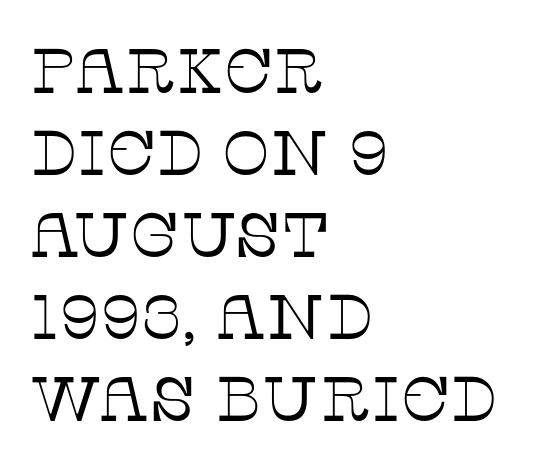
{"serif": "yes", "italic": "no", "bold": "no", "weight": "thin", "width": "normal", "stroke_contrast": "low", "x_height": "large", "monospaced": "no", "underline": "no", "align": "left", "line_spacing": "normal", "line_spacing_ratio": 1.3, "letter_spacing": "normal", "letter_spacing_em": 0.0, "glyph_px": 63}
